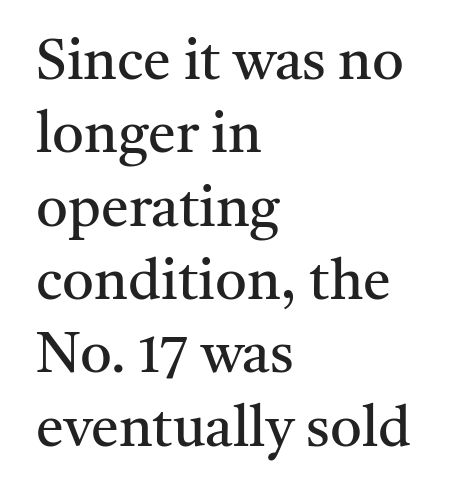
{"serif": "yes", "italic": "no", "bold": "no", "weight": "regular", "width": "normal", "stroke_contrast": "medium", "x_height": "medium", "monospaced": "no", "underline": "no", "align": "left", "line_spacing": "normal", "line_spacing_ratio": 1.31, "letter_spacing": "normal", "letter_spacing_em": 0.0, "glyph_px": 56}
